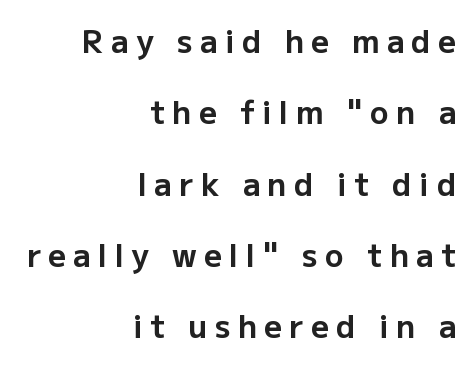
Q: Is the text bold? A: Yes.
Q: Is the text italic (slanted)? A: No, it is upright.
Q: Is the typeface a serif or a sans-serif typeface? A: Sans-serif.
Q: Is the text underlined? A: No.
Q: How is the paragraph aligned? A: Right-aligned.
Q: Is the spacing between letters normal or unusually wide? A: Unusually wide.
Q: Is the spacing between lines tight, normal or loose? A: Loose.
Q: Width (condensed, normal, or wide)? A: Normal.
Q: Stroke contrast? A: Low.
Q: x-height? A: Medium.
Q: Monospaced? A: No.
